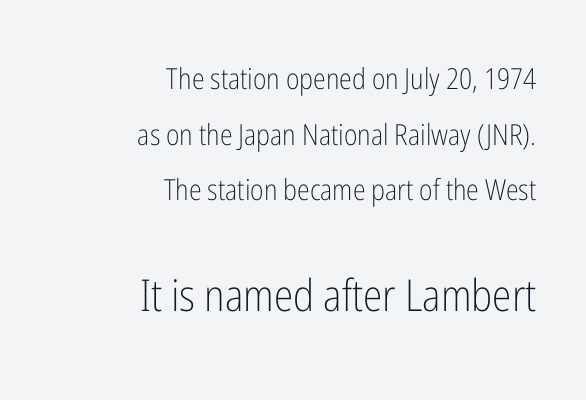
The image shows 44 px light, condensed sans-serif type, upright; set right-aligned, loose line spacing (1.92x), normal letter spacing, not underlined; the second (bottom) block is 1.52x larger; low stroke contrast and a medium x-height.
